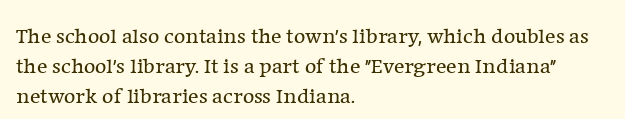
Reading down the column, the eye jumps a familiar distance to each next line. Left-aligned paragraph, ragged on the right. Check under the words: just untouched page. Nope, not italic — everything's standing straight.
